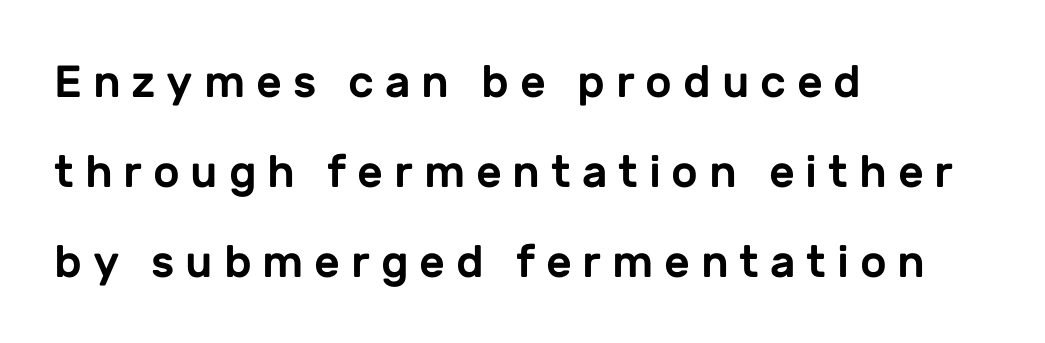
Q: Is the text italic (slanted)? A: No, it is upright.
Q: Is the typeface a serif or a sans-serif typeface? A: Sans-serif.
Q: Is the text underlined? A: No.
Q: How is the paragraph aligned? A: Left-aligned.
Q: Is the spacing between letters normal or unusually wide? A: Unusually wide.
Q: Is the spacing between lines tight, normal or loose? A: Loose.
Q: Width (condensed, normal, or wide)? A: Normal.
Q: Stroke contrast? A: Low.
Q: x-height? A: Medium.
Q: Monospaced? A: No.
